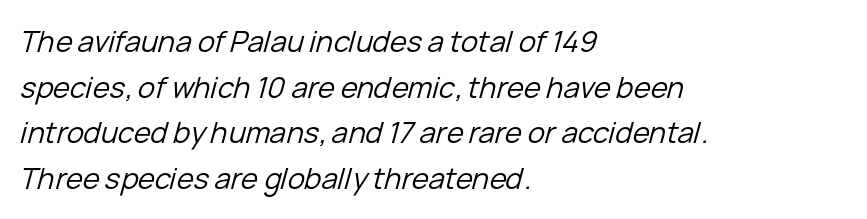
The image shows 29 px regular-weight type, italic (leaning right); set left-aligned, normal line spacing (1.57x), normal letter spacing, not underlined; low stroke contrast and a medium x-height.
